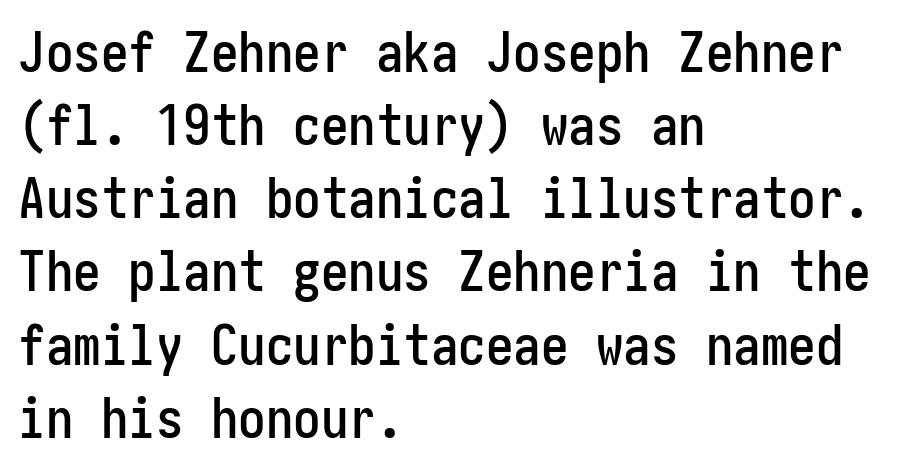
Descenders are the only things crossing below the line. Short note: letters normally spaced. A sans-serif font was chosen for this passage. Nope, not italic — everything's standing straight. The rendering anchors every line to the left-hand side.
